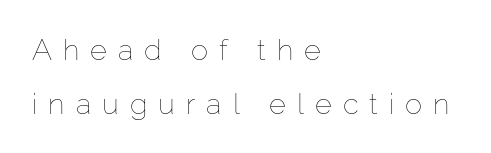
Compared with a centered layout, this one pins lines to the left instead. Someone cranked the tracking dial way up on this one. The face used here is proportionally spaced, like ordinary book or web type. Posture: vertical. Stem width sits at or under what a default text font uses. Descenders are the only things crossing below the line.
